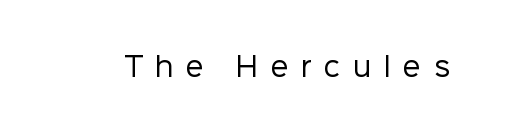
Q: Is the text bold? A: No.
Q: Is the text italic (slanted)? A: No, it is upright.
Q: Is the text underlined? A: No.
Q: Is the spacing between letters normal or unusually wide? A: Unusually wide.
